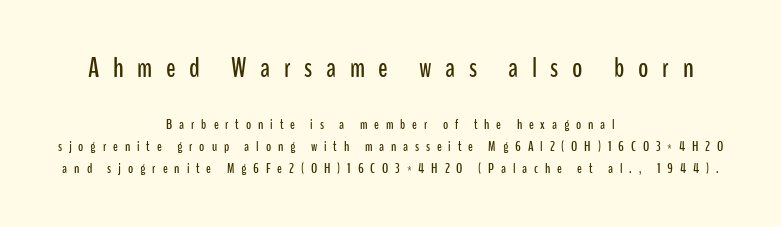
The image shows 28 px condensed sans-serif type, upright; set centered, normal line spacing (1.56x), unusually wide letter spacing (+0.49 em), not underlined; the first (top) block is 2.0x larger; low stroke contrast and a medium x-height.
